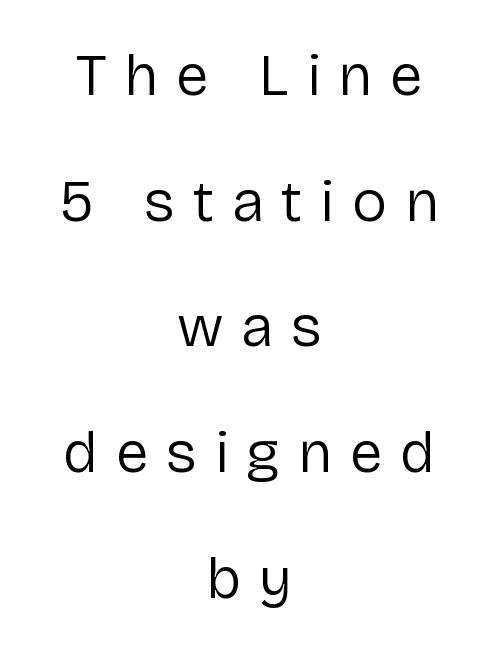
The passage shown is typed in a proportional face where columns would drift. A student would call this center alignment; a typographer would say set centered. Spacing between characters has been opened up far beyond the box default. The type family on display is of the sans-serif kind. The specimen reads as upright at a glance. The passage shown is not bold in any degree.
